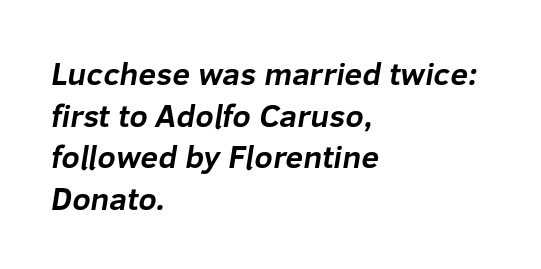
Which margin do the lines hug? The left one — the right edge is uneven. The passage shown is emphatically bold. The zone under the glyphs is completely vacant. Leading matches the norm, producing a regular column.
